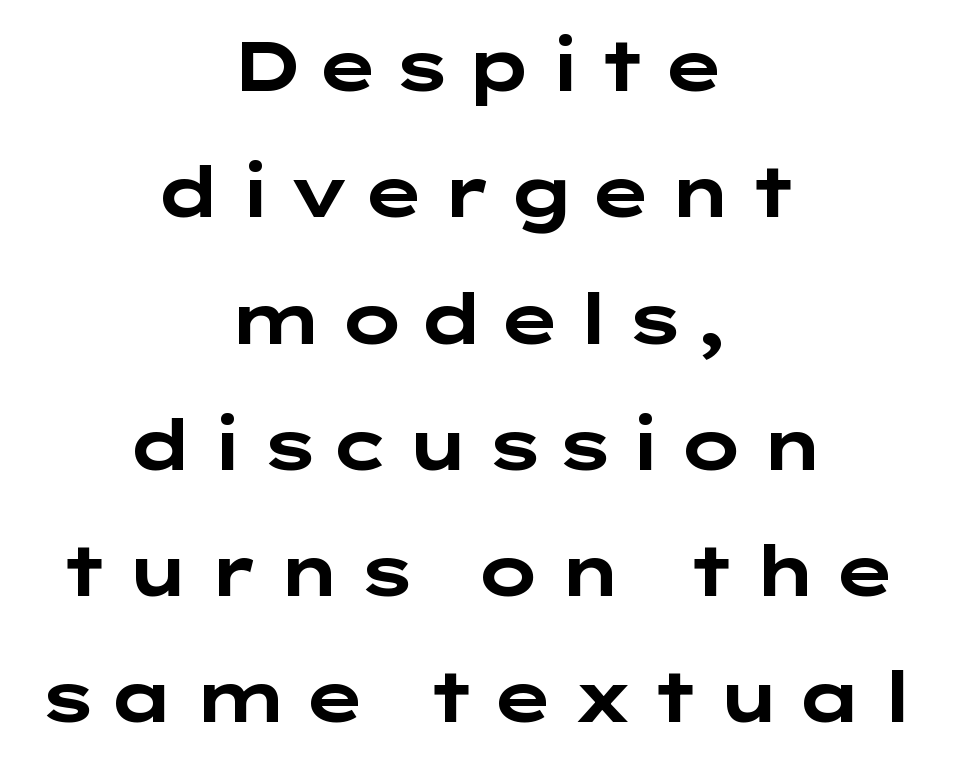
{"serif": "no", "italic": "no", "bold": "yes", "weight": "bold", "width": "wide", "stroke_contrast": "low", "x_height": "medium", "underline": "no", "align": "center", "line_spacing_ratio": 1.83, "glyph_px": 69}
